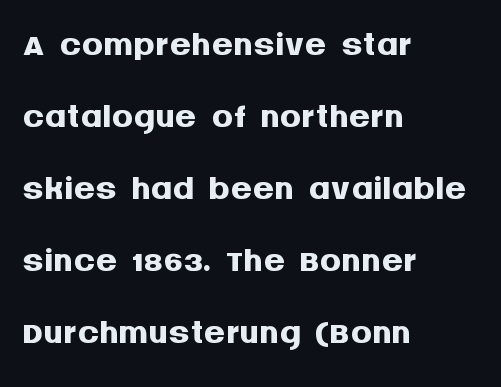
{"serif": "no", "italic": "no", "bold": "yes", "weight": "semibold", "width": "normal", "stroke_contrast": "medium", "x_height": "large", "monospaced": "no", "underline": "no", "align": "left", "line_spacing": "normal", "line_spacing_ratio": 1.36, "letter_spacing": "normal", "letter_spacing_em": 0.0, "glyph_px": 53}
